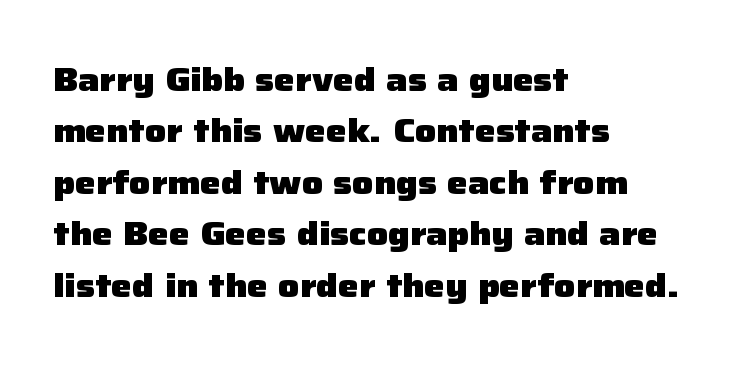
Q: Is the text bold? A: Yes.
Q: Is the text italic (slanted)? A: No, it is upright.
Q: Is the typeface a serif or a sans-serif typeface? A: Sans-serif.
Q: Is the text underlined? A: No.
Q: How is the paragraph aligned? A: Left-aligned.
Q: Is the spacing between letters normal or unusually wide? A: Normal.
Q: Is the spacing between lines tight, normal or loose? A: Normal.
Q: Width (condensed, normal, or wide)? A: Normal.
Q: Stroke contrast? A: Low.
Q: x-height? A: Medium.
Q: Monospaced? A: No.
